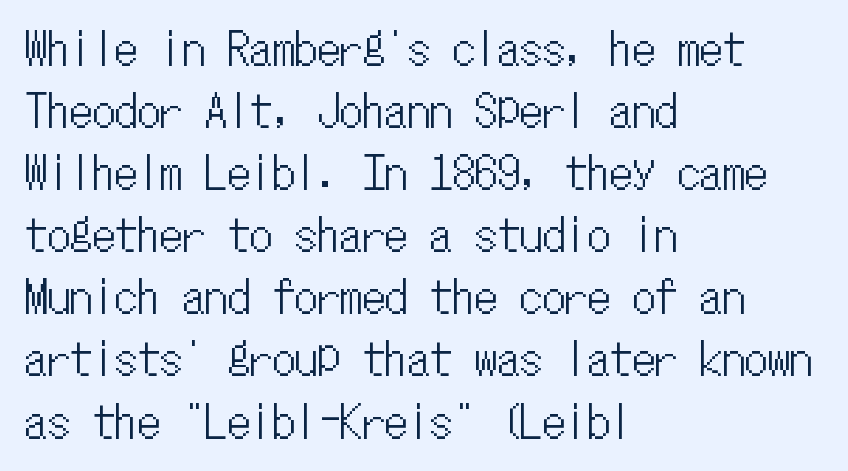
How are the letters spaced? Ordinarily, with no added tracking. Upright lettering throughout. Letters rest on an invisible, unmarked baseline. How would I describe the line gaps? Plain and ordinary.
